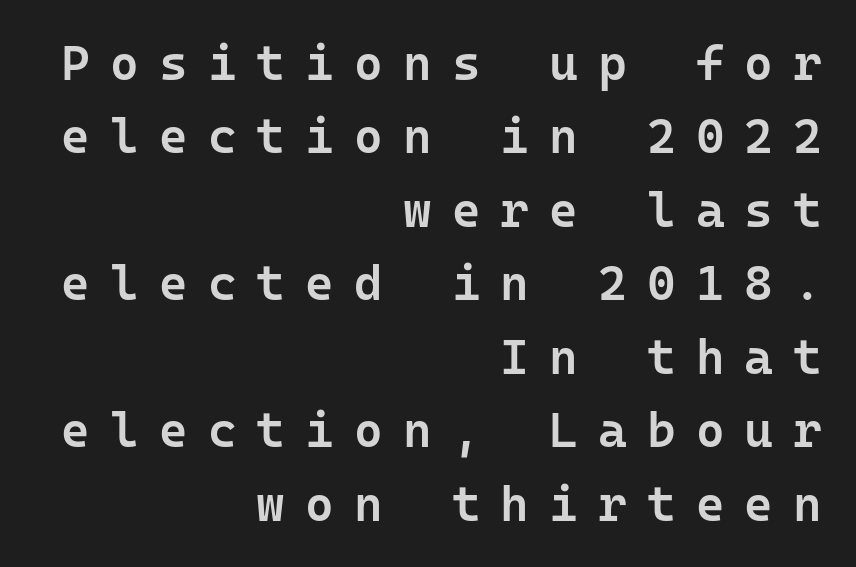
These lines are rendered in a fixed-pitch font. In terms of letterspacing, this is a distinctly airy, spread setting. This is the in-between weight designers call semibold or demi. These lines stack with their right ends in a neat column. To sum up the face: it is a sans, with no serifs.
